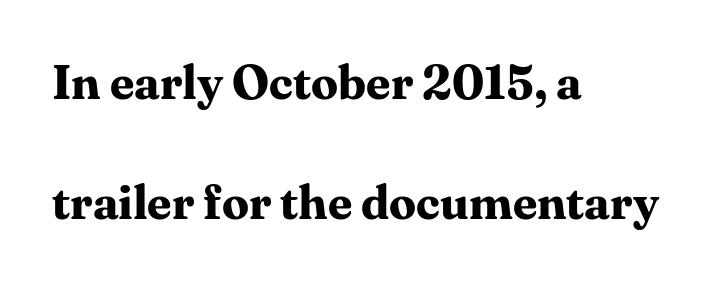
The image shows 48 px bold serif type, upright; set left-aligned, loose line spacing (2.49x), normal letter spacing, not underlined; medium stroke contrast and a medium x-height.
